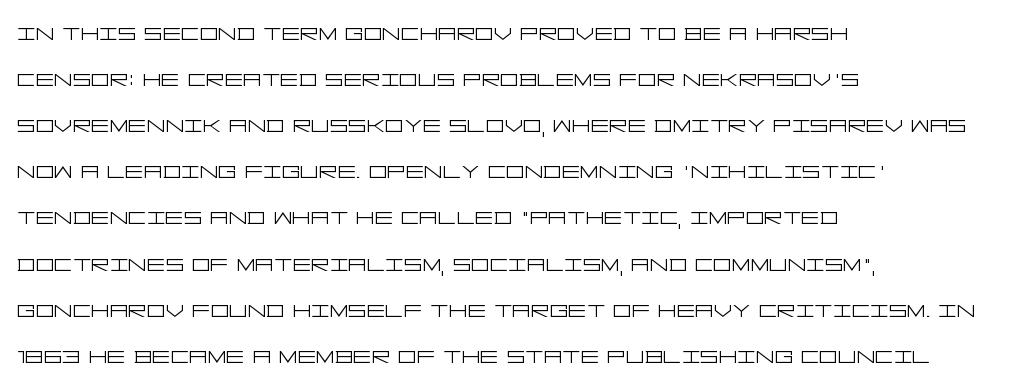
The typeface has the unassuming heft of standard copy or less. Quick note: underline off. The typeface chosen for these lines omits serifs. Nothing unusual about the tracking: characters are spaced as the font intends. Notice how descenders clear the ascenders below comfortably — that's standard leading. This sample uses an upright cut, with every glyph sitting square on the baseline.
